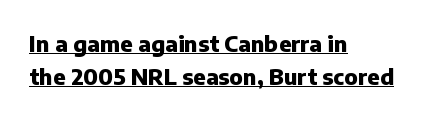
Q: Is the text bold? A: Yes.
Q: Is the text italic (slanted)? A: No, it is upright.
Q: Is the text underlined? A: Yes.
Q: How is the paragraph aligned? A: Left-aligned.
Q: Is the spacing between letters normal or unusually wide? A: Normal.
Q: Is the spacing between lines tight, normal or loose? A: Normal.
